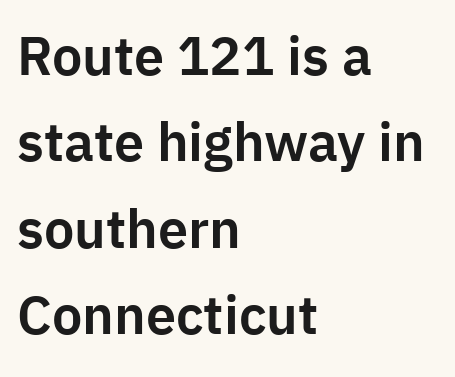
The image shows 54 px sans-serif type, upright; set left-aligned, normal line spacing (1.6x), normal letter spacing, not underlined; low stroke contrast and a medium x-height.
